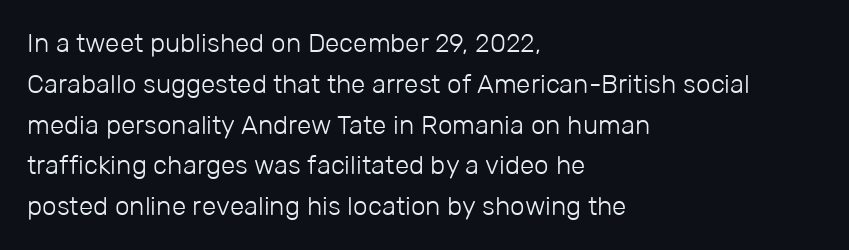
{"italic": "no", "bold": "no", "underline": "no", "align": "left", "line_spacing": "normal", "line_spacing_ratio": 1.57, "letter_spacing": "normal", "letter_spacing_em": 0.0, "glyph_px": 26}
